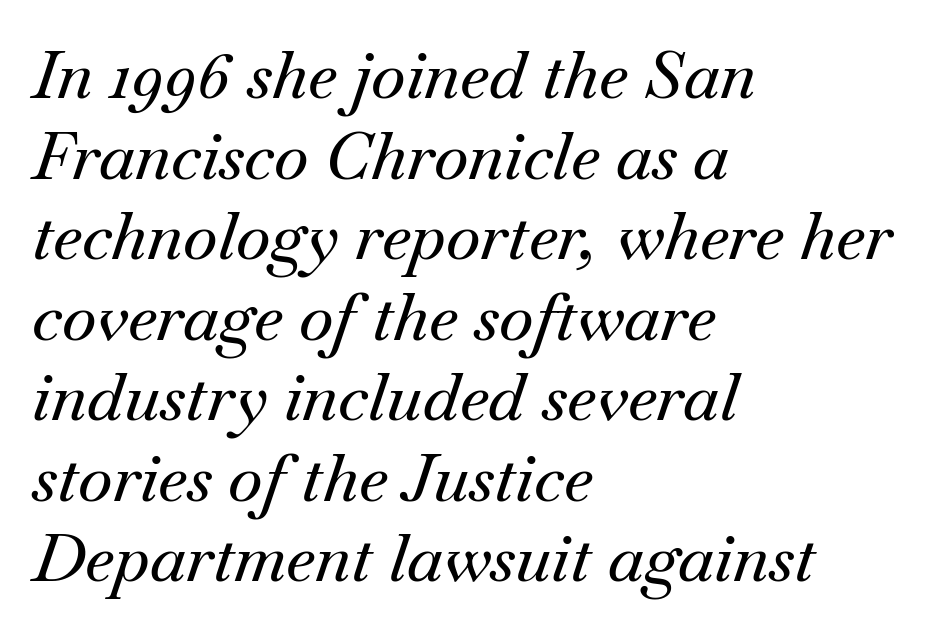
How are the letters spaced? Ordinarily, with no added tracking. Notice how the passage keeps a crisp vertical edge on the left only. Is this a fixed-width face? No — the glyphs have proportional, varying widths. The face used here is seriffed, in the tradition of book romans. The rendering applies a slant to the glyphs. Letters rest on an invisible, unmarked baseline.
